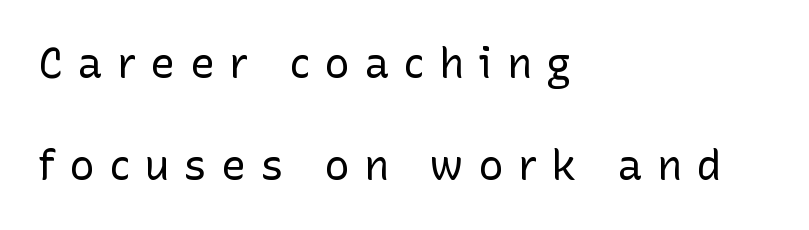
The image shows 42 px regular-weight sans-serif type, upright; set left-aligned, loose line spacing (2.43x), unusually wide letter spacing (+0.34 em), not underlined; low stroke contrast and a medium x-height.
